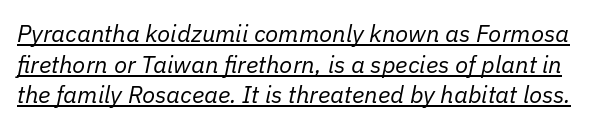
The image shows 24 px text type, italic (leaning right); set normal line spacing (1.28x), normal letter spacing, underlined.
